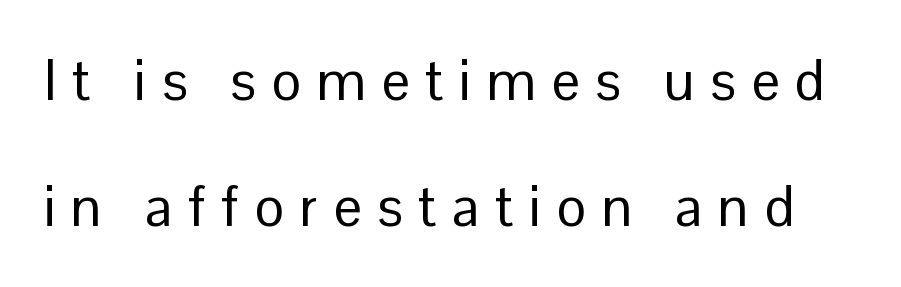
The area under the type is left untouched. Note: no serifs on the glyphs. Upright lettering throughout. Caption: expanded tracking, letters set apart.
